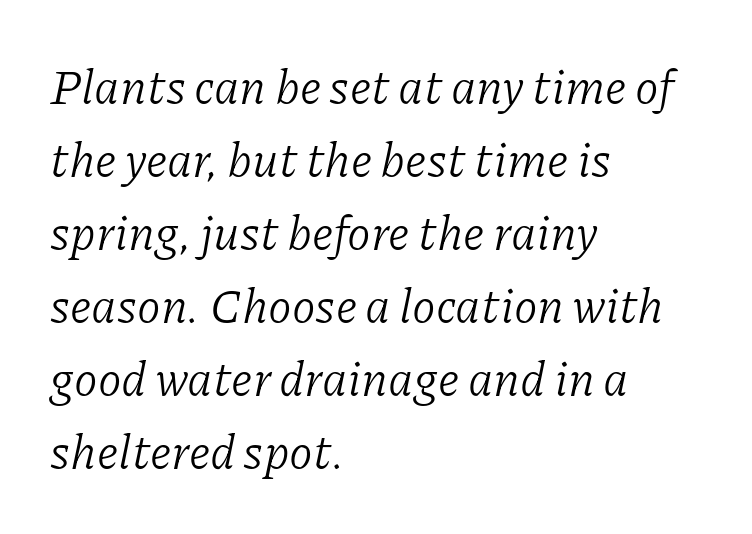
Q: Is the text bold? A: No.
Q: Is the text italic (slanted)? A: Yes, it leans right by about 11 degrees.
Q: Is the typeface a serif or a sans-serif typeface? A: Serif.
Q: Is the text underlined? A: No.
Q: How is the paragraph aligned? A: Left-aligned.
Q: Is the spacing between letters normal or unusually wide? A: Normal.
Q: Is the spacing between lines tight, normal or loose? A: Normal.
Q: Width (condensed, normal, or wide)? A: Normal.
Q: Stroke contrast? A: Low.
Q: x-height? A: Medium.
Q: Monospaced? A: No.
